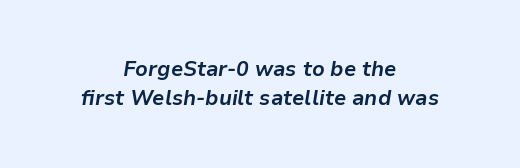
The image shows 21 px bold type, italic (leaning right); set centered, normal line spacing (1.4x), normal letter spacing, not underlined.
